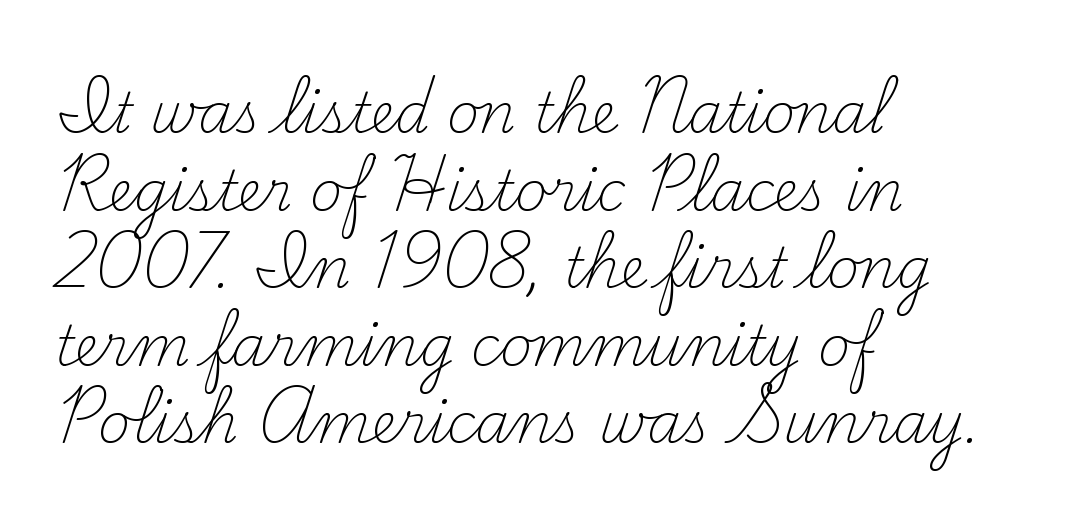
{"bold": "no", "weight": "light", "width": "normal", "stroke_contrast": "medium", "x_height": "small", "monospaced": "no", "underline": "no", "align": "left", "line_spacing": "normal", "line_spacing_ratio": 1.41, "letter_spacing": "normal", "letter_spacing_em": 0.0, "glyph_px": 55}
